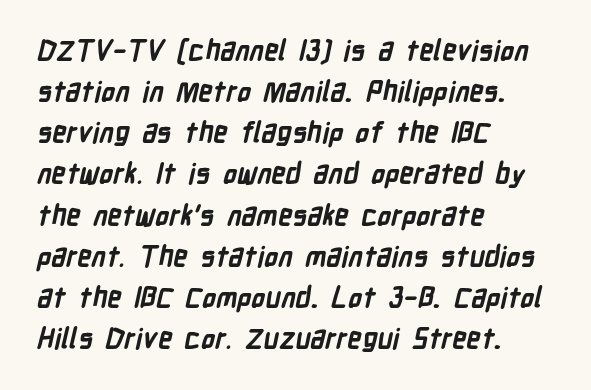
The rendering uses natural spacing where letterforms have individual widths. Is there much room between lines? A standard amount, neither cramped nor airy. The face used here is rendered with its standard letterfit. Reading down the block, your eye returns to a fixed left position each line. Weight check: bold — yes, fully.
